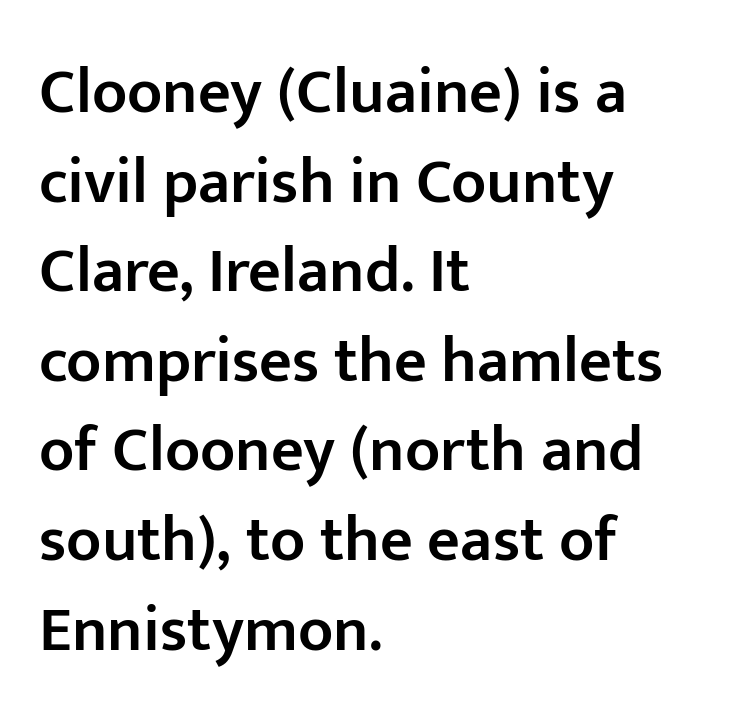
Spacing between characters is what you'd get straight out of the box. Proportional: the letters do not fall into vertical columns. These lines were composed using upright roman letters. Each line starts at the same left margin while the right side varies.
